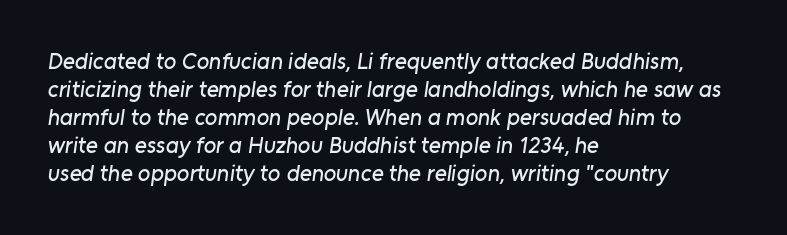
Q: Is the text underlined? A: No.
Q: How is the paragraph aligned? A: Left-aligned.
Q: Is the spacing between letters normal or unusually wide? A: Normal.
